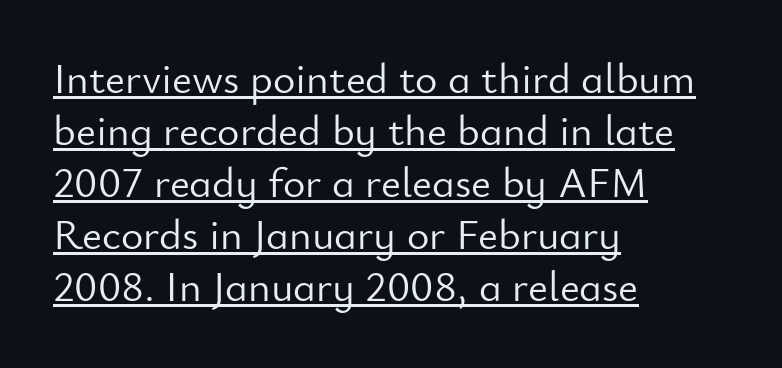
Short note: letters normally spaced. These characters rest on top of a visible drawn line. The typeface chosen for these lines omits serifs. The rendering uses natural spacing where letterforms have individual widths. This sample uses an upright cut, with every glyph sitting square on the baseline. Horizontal alignment here is leftward, the default for most running prose.
